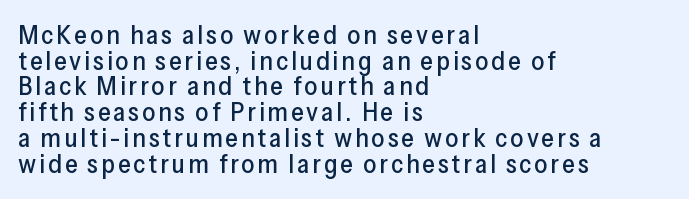
The image shows 26 px text type, upright; set left-aligned, tight line spacing (0.99x), not underlined.
